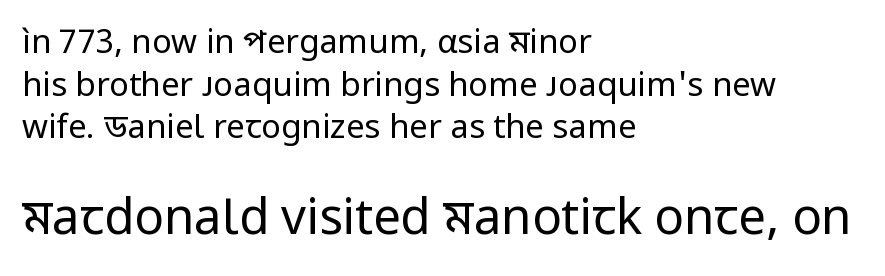
Each word holds together tightly as a unit, with standard inter-letter gaps. The passage shown begins with its smaller block and ends with its larger one. In terms of posture, this sample is upright. Nobody drew a line under any word here.
